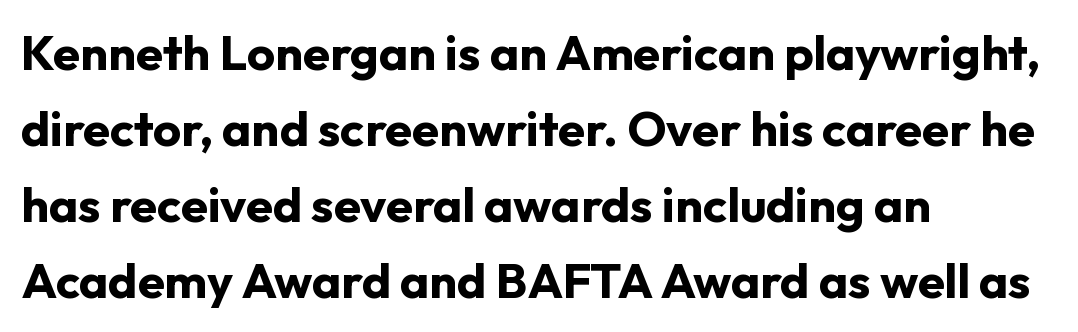
{"serif": "no", "italic": "no", "bold": "yes", "weight": "bold", "width": "normal", "stroke_contrast": "low", "x_height": "medium", "monospaced": "no", "underline": "no", "align": "left", "line_spacing": "normal", "line_spacing_ratio": 1.55, "letter_spacing": "normal", "letter_spacing_em": 0.0, "glyph_px": 49}
